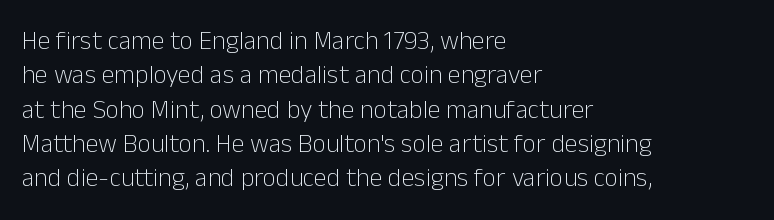
The image shows 26 px text type, upright; set left-aligned, normal line spacing (1.32x), normal letter spacing, not underlined.
